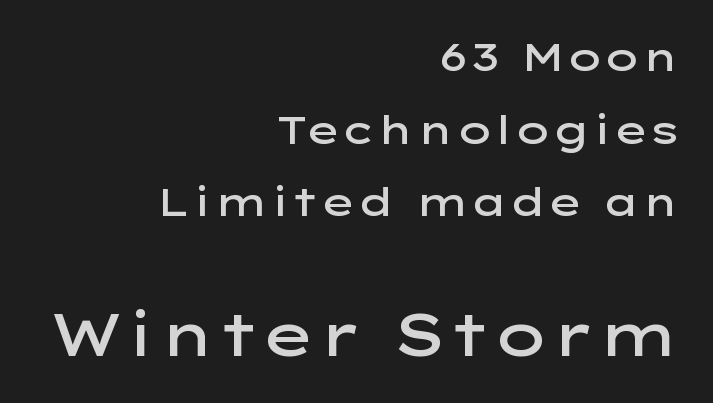
{"serif": "no", "italic": "no", "bold": "semi", "weight": "semibold", "width": "wide", "stroke_contrast": "low", "x_height": "medium", "monospaced": "no", "underline": "no", "align": "right", "line_spacing_ratio": 1.86, "letter_spacing": "normal", "letter_spacing_em": 0.0, "larger_block": "second", "size_ratio": 1.51, "glyph_px": 59}
